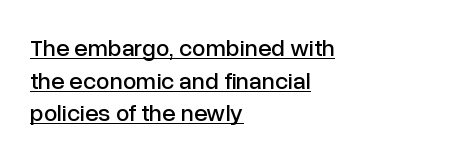
The image shows 24 px text type, upright; set left-aligned, normal line spacing (1.36x), normal letter spacing, underlined.
